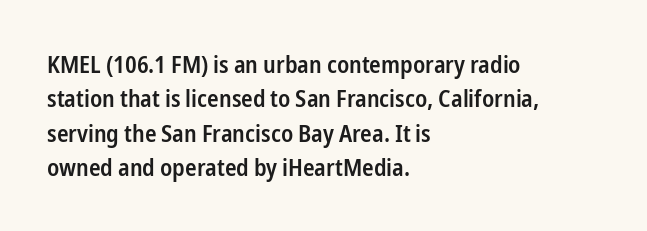
Q: Is the text bold? A: Semi-bold.
Q: Is the text italic (slanted)? A: No, it is upright.
Q: Is the text underlined? A: No.
Q: How is the paragraph aligned? A: Left-aligned.
Q: Is the spacing between letters normal or unusually wide? A: Normal.
Q: Is the spacing between lines tight, normal or loose? A: Normal.
